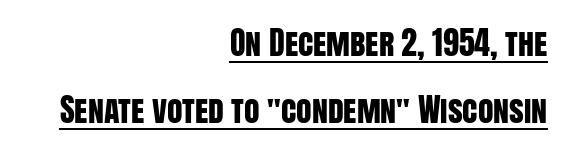
Q: Is the text italic (slanted)? A: No, it is upright.
Q: Is the typeface a serif or a sans-serif typeface? A: Sans-serif.
Q: Is the text underlined? A: Yes.
Q: How is the paragraph aligned? A: Right-aligned.
Q: Is the spacing between letters normal or unusually wide? A: Normal.
Q: Is the spacing between lines tight, normal or loose? A: Loose.
Q: Width (condensed, normal, or wide)? A: Condensed.
Q: Stroke contrast? A: Low.
Q: x-height? A: Large.
Q: Monospaced? A: No.
